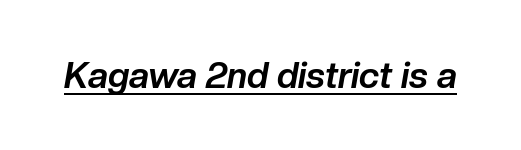
Nobody touched the tracking dial on this one. Descenders here cross a horizontal rule under the line. Heavy-handed strokes throughout: this text is bold. Would a proofreader flag this as italicized? Yes. Here the designer chose a conventional face with non-uniform glyph widths.
